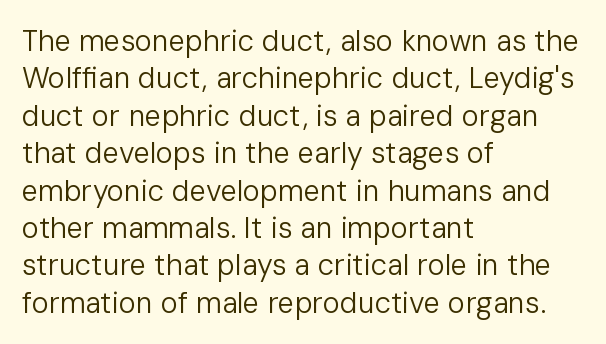
Q: Is the text bold? A: No.
Q: Is the text italic (slanted)? A: No, it is upright.
Q: Is the typeface a serif or a sans-serif typeface? A: Sans-serif.
Q: Is the text underlined? A: No.
Q: How is the paragraph aligned? A: Left-aligned.
Q: Is the spacing between letters normal or unusually wide? A: Normal.
Q: Is the spacing between lines tight, normal or loose? A: Normal.
Q: Width (condensed, normal, or wide)? A: Normal.
Q: Stroke contrast? A: Low.
Q: x-height? A: Medium.
Q: Monospaced? A: No.
